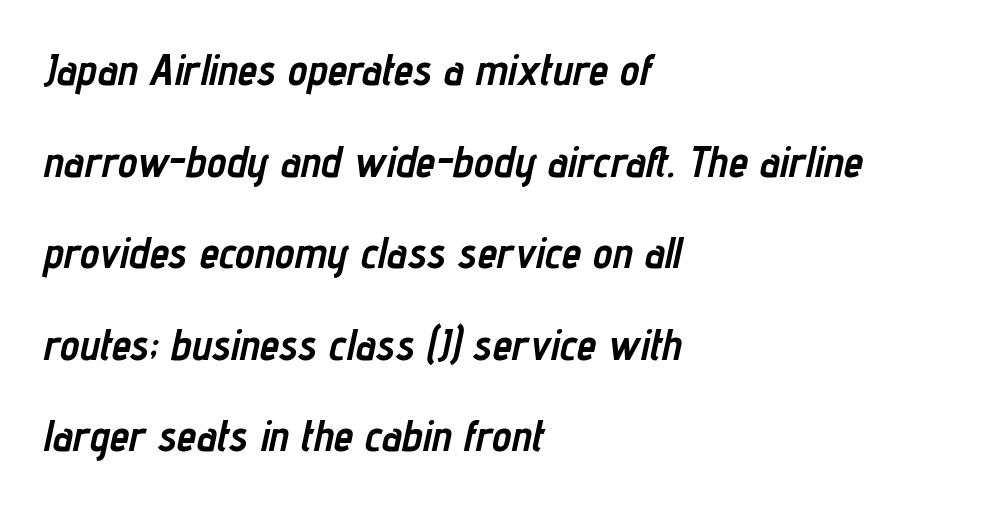
The rendering applies a slant to the glyphs. These lines are rendered in a variable-pitch font. Summary of weight: heavy, a full bold. The words here are not underlined. Teacher's note: observe the even left margin — that is flush-left alignment. No extra tracking has been applied to these lines.
